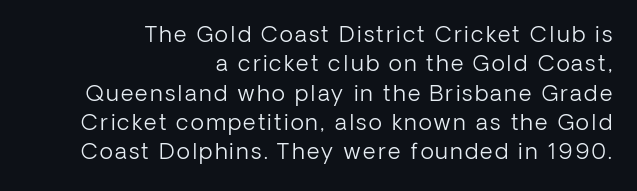
{"italic": "no", "bold": "no", "underline": "no", "align": "right", "line_spacing": "normal", "line_spacing_ratio": 1.33, "glyph_px": 22}
